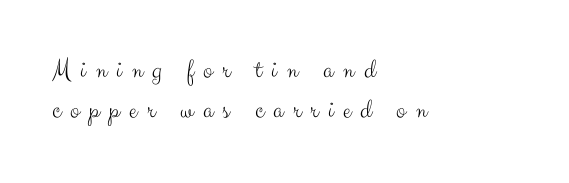
The image shows 28 px light sans-serif type; set left-aligned, normal line spacing (1.44x), unusually wide letter spacing (+0.34 em), not underlined; medium stroke contrast and a small x-height.
